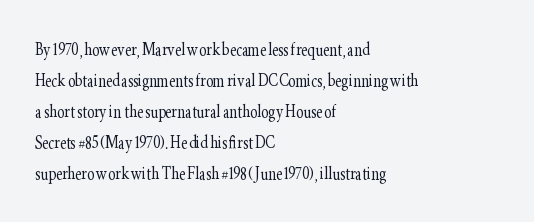
{"italic": "no", "bold": "no", "underline": "no", "align": "left", "line_spacing": "normal", "line_spacing_ratio": 1.41, "letter_spacing": "normal", "letter_spacing_em": 0.0, "glyph_px": 22}
